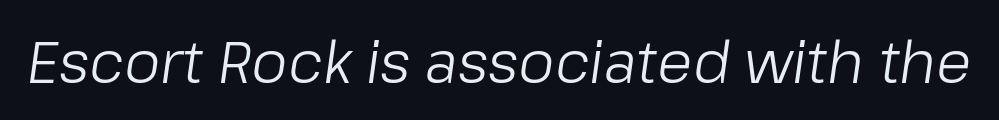
{"italic": "yes", "lean": "right", "slant_degrees": 8, "bold": "no", "weight": "light", "width": "normal", "stroke_contrast": "low", "x_height": "medium", "monospaced": "no", "underline": "no", "letter_spacing": "normal", "letter_spacing_em": 0.0, "glyph_px": 58}
